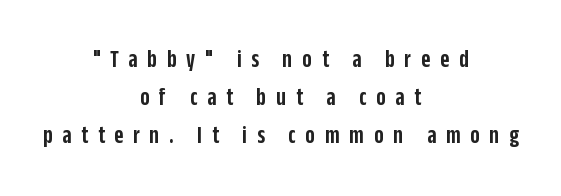
Q: Is the text bold? A: Semi-bold.
Q: Is the text italic (slanted)? A: No, it is upright.
Q: Is the text underlined? A: No.
Q: How is the paragraph aligned? A: Centered.
Q: Is the spacing between letters normal or unusually wide? A: Unusually wide.
Q: Is the spacing between lines tight, normal or loose? A: Normal.
